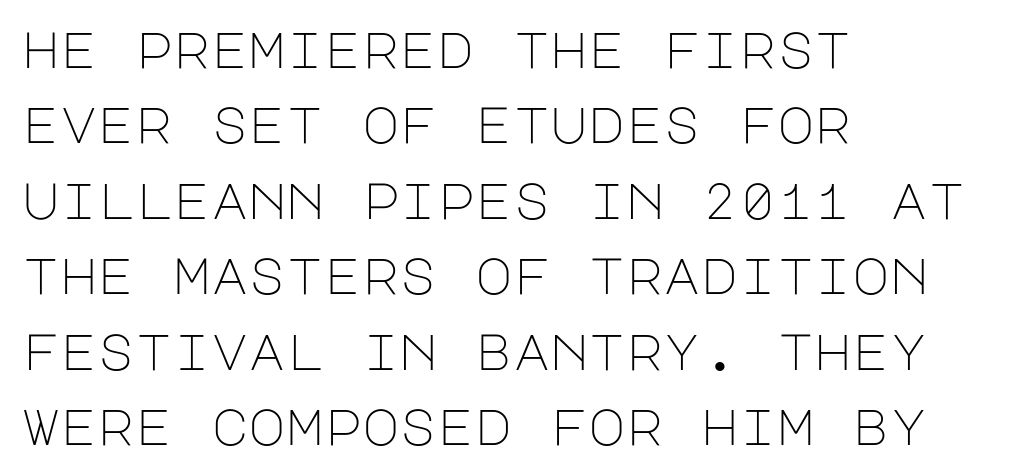
The rag falls on the right side of this text block. The strip under each line holds only bare page. Regular leading. Check where the strokes stop: nothing finishes them off — pure sans. Look at the tracking — it's just the regular setting, nothing added. Vertical stems look standard width or narrower in stroke.
